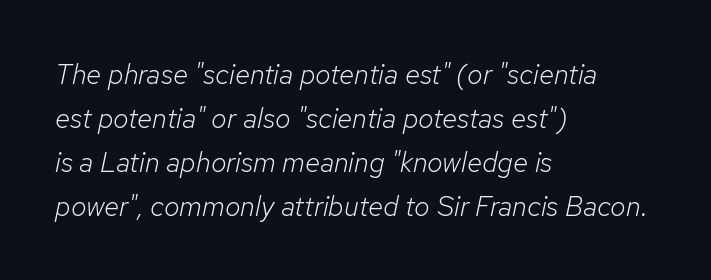
{"italic": "yes", "lean": "right", "slant_degrees": 12, "bold": "no", "weight": "light", "width": "normal", "stroke_contrast": "low", "x_height": "medium", "monospaced": "no", "underline": "no", "align": "left", "line_spacing": "normal", "line_spacing_ratio": 1.57, "letter_spacing": "normal", "letter_spacing_em": 0.0, "glyph_px": 28}
